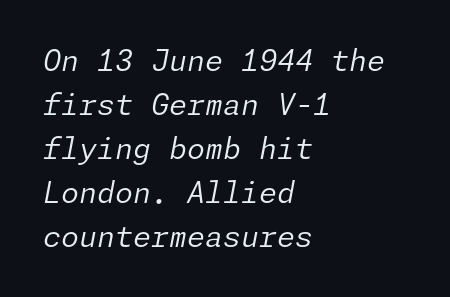
Words float on clear page, feet unadorned. This rendering uses left alignment, leaving the right contour irregular. When letters slant like this, we call the style italic. Does extra space separate the letters? No, they use regular spacing. The strokes are not fattened; the text isn't bold.
